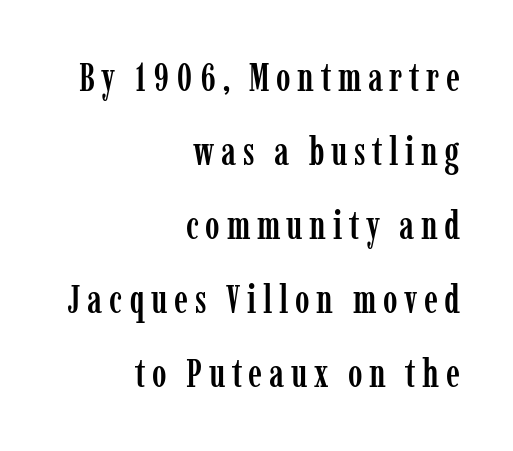
{"serif": "yes", "italic": "no", "width": "condensed", "stroke_contrast": "low", "x_height": "medium", "monospaced": "no", "underline": "no", "align": "right", "line_spacing": "loose", "line_spacing_ratio": 1.9, "glyph_px": 39}
